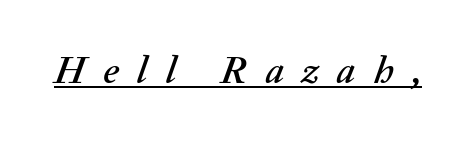
The image shows 38 px text type, italic (leaning right); set unusually wide letter spacing (+0.48 em), underlined; medium stroke contrast and a medium x-height.
